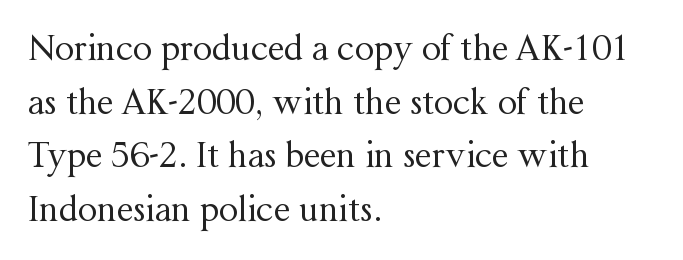
{"serif": "yes", "italic": "no", "bold": "no", "weight": "regular", "width": "normal", "stroke_contrast": "medium", "x_height": "medium", "monospaced": "no", "underline": "no", "align": "left", "line_spacing": "normal", "line_spacing_ratio": 1.58, "letter_spacing": "normal", "letter_spacing_em": 0.0, "glyph_px": 34}
